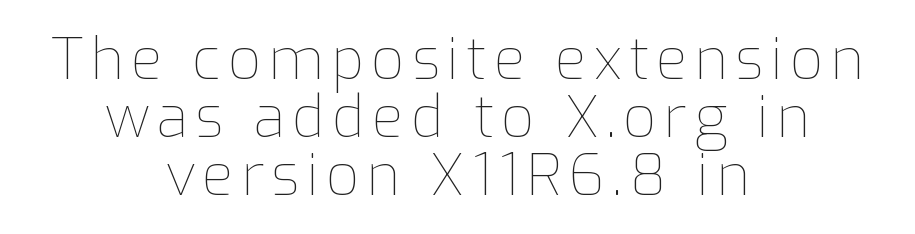
Q: Is the text bold? A: No.
Q: Is the text italic (slanted)? A: No, it is upright.
Q: Is the text underlined? A: No.
Q: How is the paragraph aligned? A: Centered.
Q: Is the spacing between lines tight, normal or loose? A: Tight.
Q: Width (condensed, normal, or wide)? A: Normal.
Q: Stroke contrast? A: Low.
Q: x-height? A: Medium.
Q: Monospaced? A: No.
